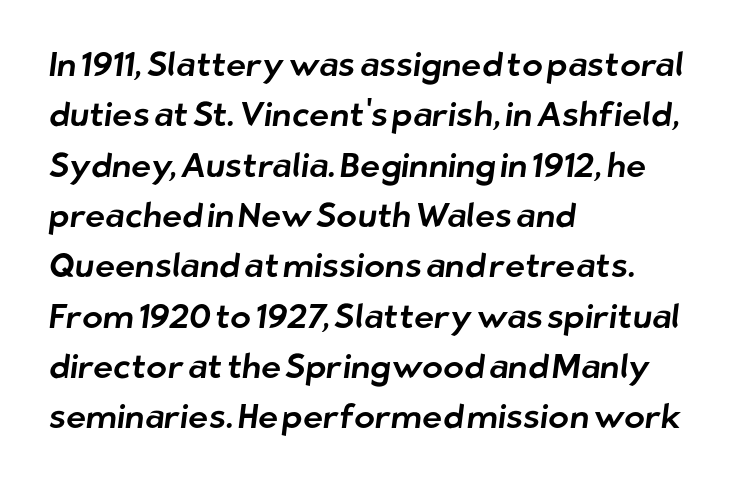
{"serif": "no", "width": "normal", "stroke_contrast": "low", "x_height": "medium", "monospaced": "no", "underline": "no", "align": "left", "line_spacing": "normal", "line_spacing_ratio": 1.48, "letter_spacing": "normal", "letter_spacing_em": 0.0, "glyph_px": 34}
